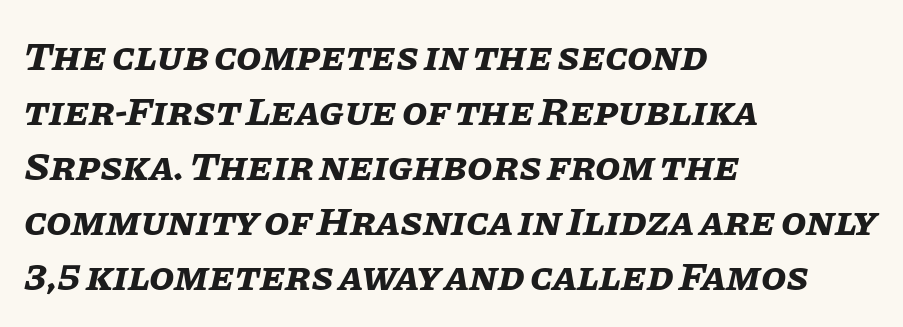
Students, note that the glyphs here touch the page at normal intervals. Compared with an ordinary text face, these strokes are far heavier — a full bold. Honestly, the row spacing looks completely unremarkable. Proportional: the letters do not fall into vertical columns. Compared with a centered layout, this one pins lines to the left instead. The axis of the letterforms is tilted away from vertical.
